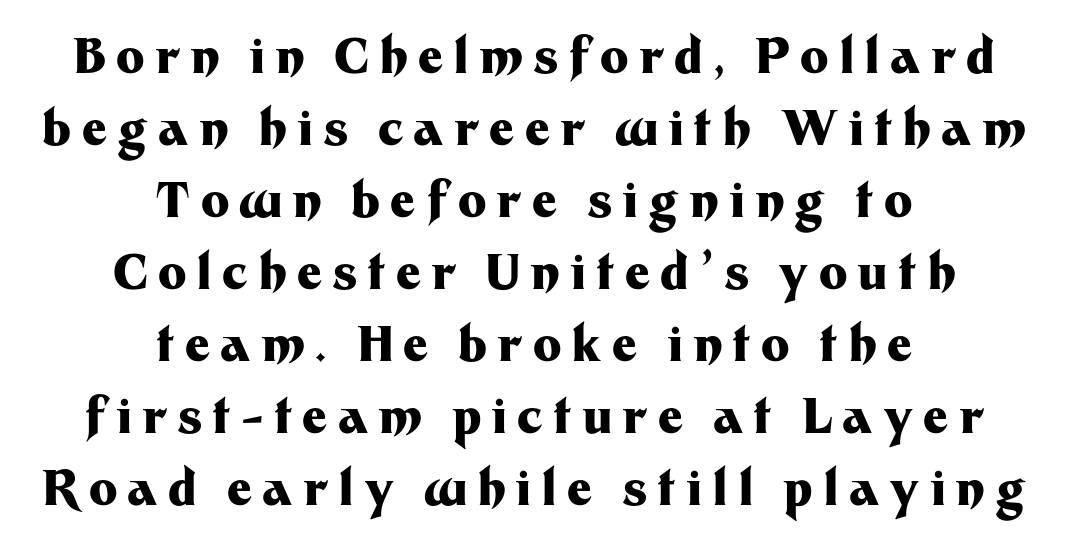
Vertically, the passage feels balanced, rows spaced as you'd expect. Summary of weight: heavy, a full bold. Serif or sans? Sans — the stroke terminals are bare. Bare-footed words on every line. Think of a printed novel: that variable character pitch is what you see here.
